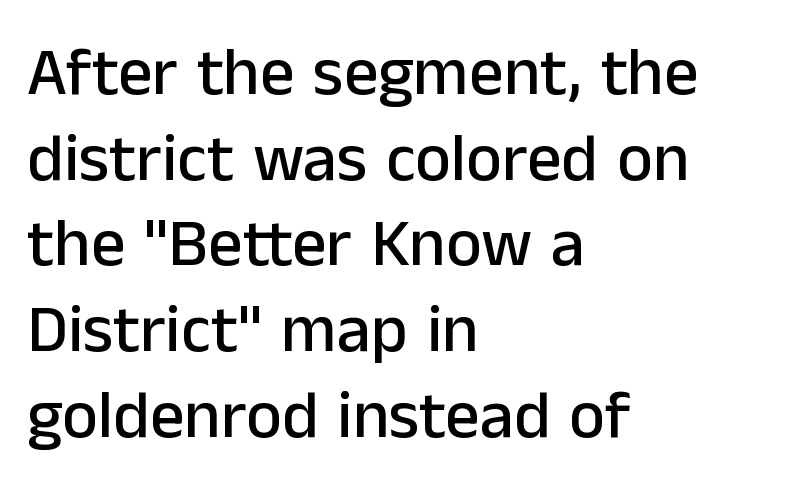
Q: Is the text italic (slanted)? A: No, it is upright.
Q: Is the typeface a serif or a sans-serif typeface? A: Sans-serif.
Q: Is the text underlined? A: No.
Q: How is the paragraph aligned? A: Left-aligned.
Q: Is the spacing between letters normal or unusually wide? A: Normal.
Q: Is the spacing between lines tight, normal or loose? A: Normal.
Q: Width (condensed, normal, or wide)? A: Normal.
Q: Stroke contrast? A: Low.
Q: x-height? A: Medium.
Q: Monospaced? A: No.
